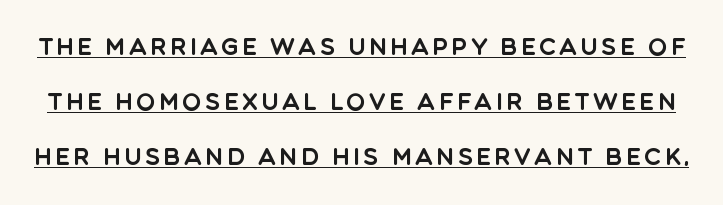
The image shows 23 px text type, upright; set loose line spacing (2.4x), underlined.
